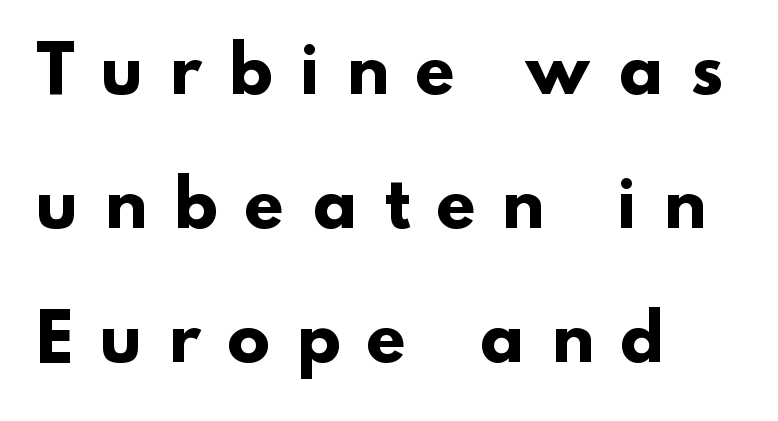
The image shows 64 px heavy sans-serif type; set left-aligned, loose line spacing (2.09x), unusually wide letter spacing (+0.42 em), not underlined; low stroke contrast and a small x-height.
